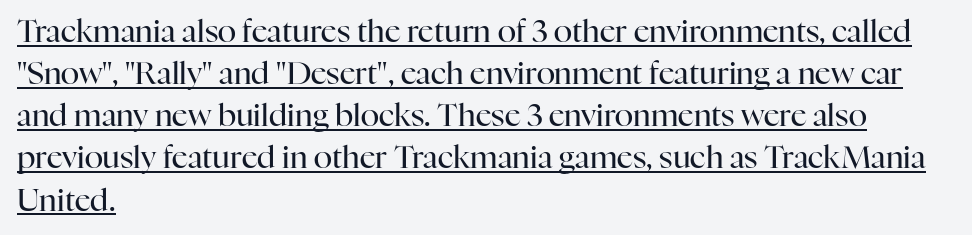
Looks like regular typesetting: each glyph gets only the width it needs. Every character sits straight up, as roman type does. Compared with a typical body face, this is equally light or lighter still. Is the letter spacing exaggerated? No — it looks like the ordinary default. Successive baselines arrive at the customary interval. The compositor pushed each line to the left boundary.
